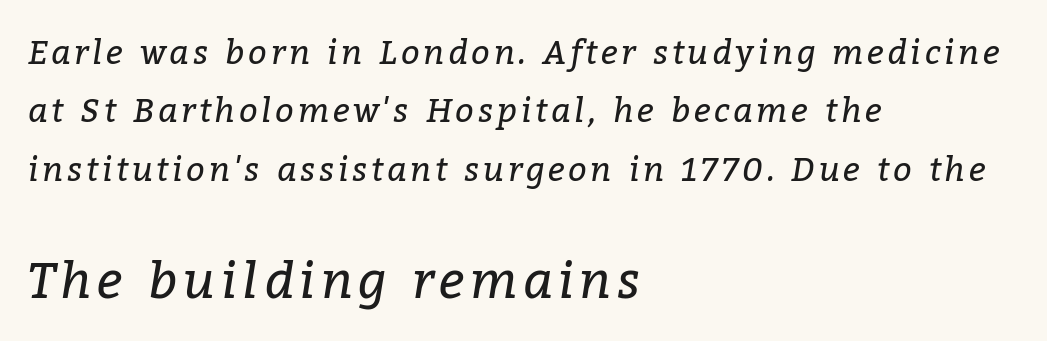
{"serif": "yes", "italic": "yes", "lean": "right", "slant_degrees": 9, "bold": "no", "weight": "regular", "width": "normal", "stroke_contrast": "low", "x_height": "medium", "monospaced": "no", "underline": "no", "align": "left", "line_spacing_ratio": 1.77, "larger_block": "second", "size_ratio": 1.52, "glyph_px": 50}
